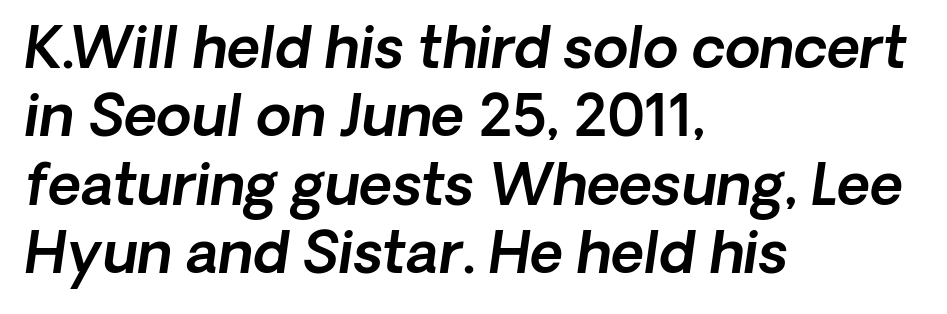
{"italic": "yes", "lean": "right", "slant_degrees": 8, "width": "normal", "x_height": "medium", "monospaced": "no", "underline": "no", "align": "left", "line_spacing_ratio": 1.2, "letter_spacing": "normal", "letter_spacing_em": 0.0, "glyph_px": 57}
